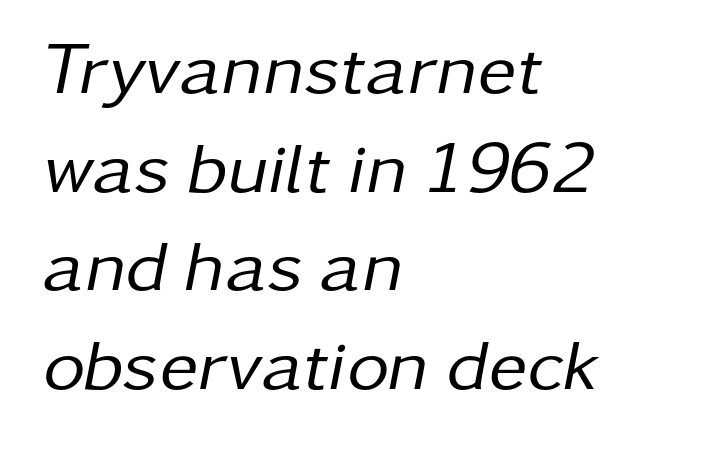
Would a proofreader flag this as italicized? Yes. This sample is left-justified, so line endings fall wherever the words run out. This is not heavy type; no bold has been used. Is this a fixed-width face? No — the glyphs have proportional, varying widths.
